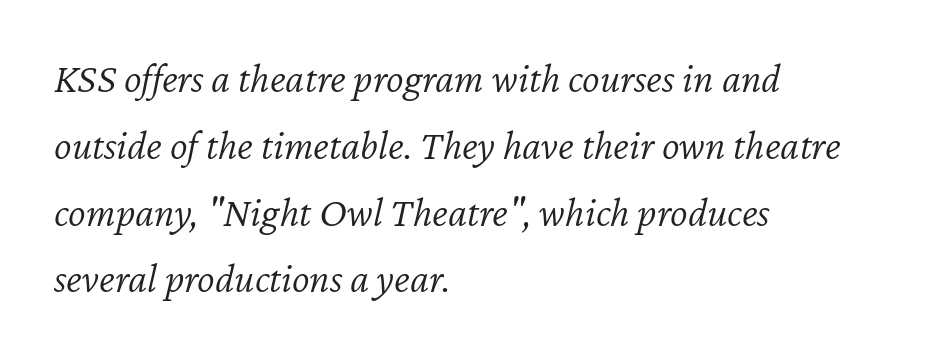
{"italic": "yes", "lean": "right", "slant_degrees": 12, "bold": "no", "weight": "light", "width": "normal", "stroke_contrast": "low", "x_height": "medium", "monospaced": "no", "underline": "no", "align": "left", "line_spacing": "normal", "line_spacing_ratio": 1.59, "letter_spacing": "normal", "letter_spacing_em": 0.0, "glyph_px": 42}
